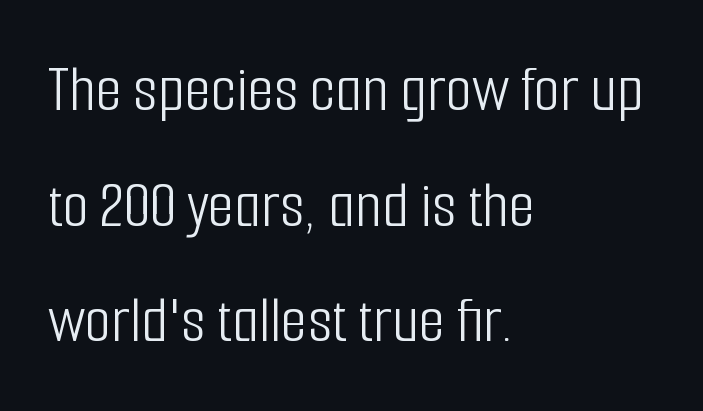
A sans-serif font was chosen for this passage. Bold? No — there's no thickening of the strokes. The vertical gap from one line to the next is medium. Think of a printed novel: that variable character pitch is what you see here.
